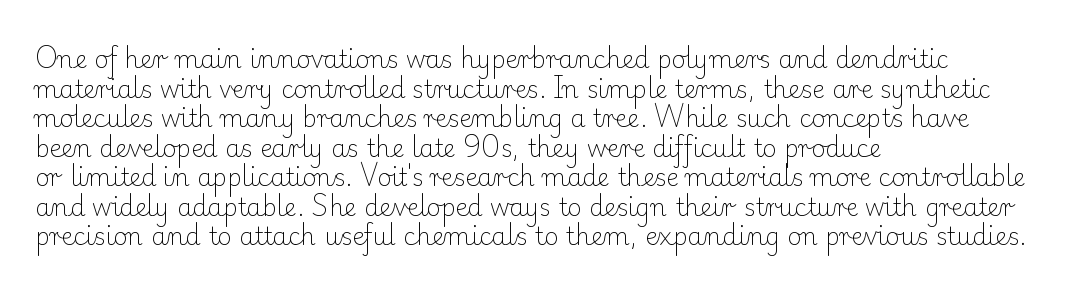
The image shows 24 px text type, upright; set left-aligned, line spacing 1.23x, normal letter spacing, not underlined.
